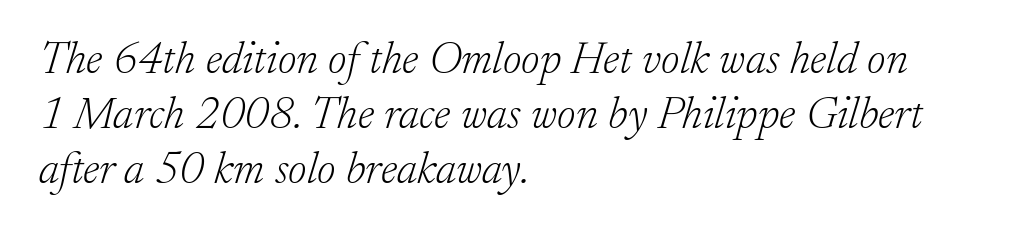
The image shows 45 px light serif type, italic (leaning right); set left-aligned, line spacing 1.22x, normal letter spacing, not underlined; low stroke contrast and a small x-height.
